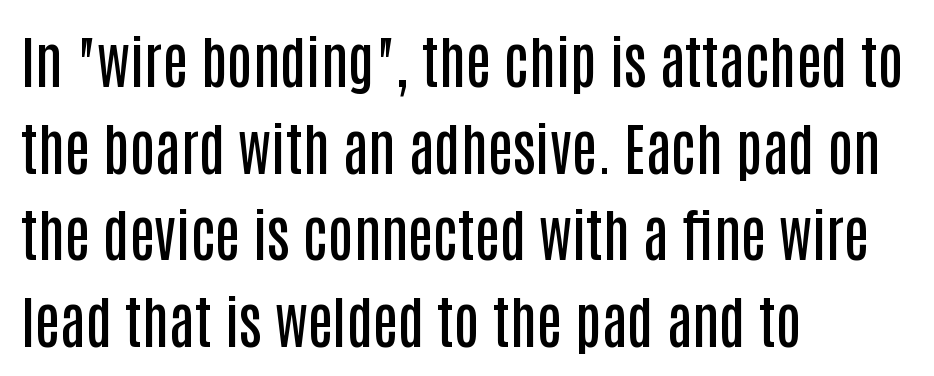
The passage shown is typed in a proportional face where columns would drift. The rag falls on the right side of this text block. Characters remain perfectly vertical along every line. Interline gaps are of average width in this sample. The passage shown is semibold, sitting just below true bold.
